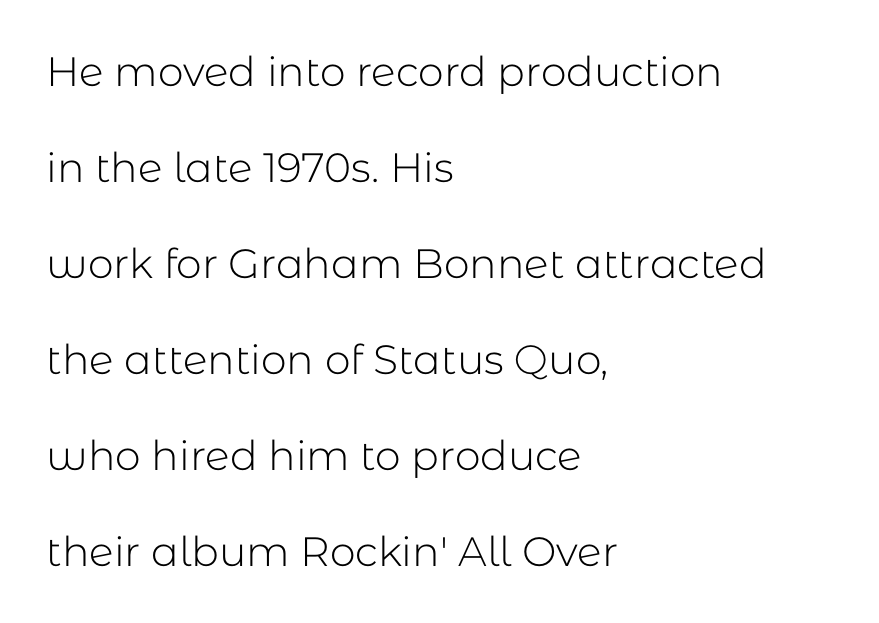
The image shows 41 px light sans-serif type, upright; set left-aligned, loose line spacing (2.34x), normal letter spacing, not underlined; low stroke contrast and a medium x-height.
